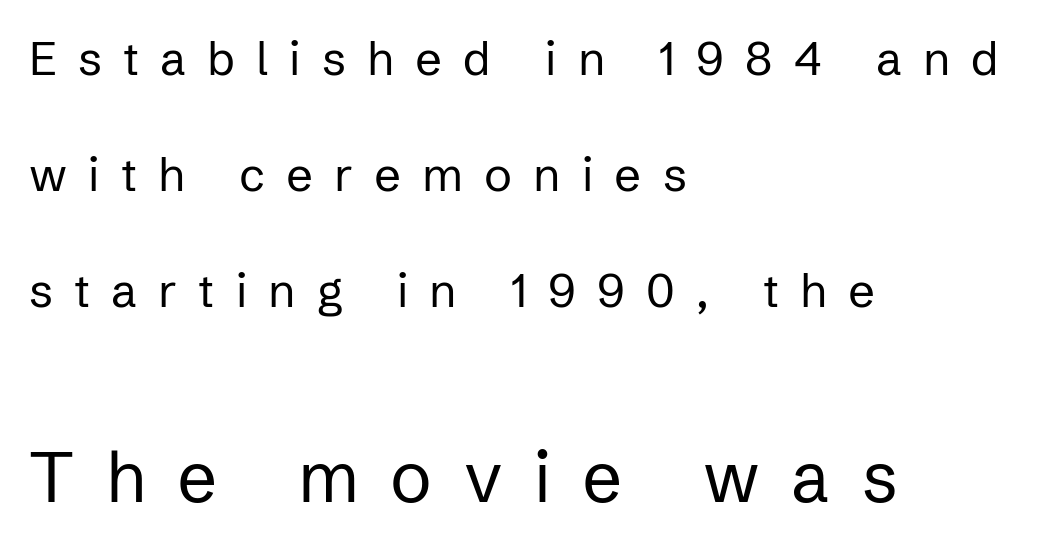
{"serif": "no", "italic": "no", "bold": "no", "weight": "regular", "width": "normal", "stroke_contrast": "low", "x_height": "medium", "monospaced": "no", "underline": "no", "align": "left", "line_spacing": "loose", "line_spacing_ratio": 2.47, "letter_spacing": "wide", "letter_spacing_em": 0.45, "larger_block": "second", "size_ratio": 1.49, "glyph_px": 70}
